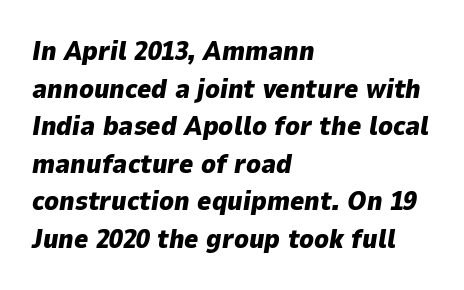
{"italic": "yes", "lean": "right", "slant_degrees": 9, "bold": "yes", "underline": "no", "align": "left", "line_spacing": "normal", "line_spacing_ratio": 1.39, "letter_spacing": "normal", "letter_spacing_em": 0.0, "glyph_px": 27}
